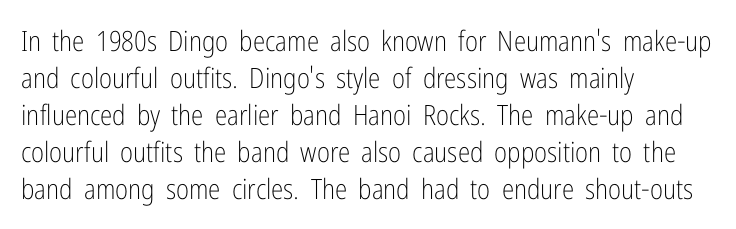
Looks like regular typesetting: each glyph gets only the width it needs. Decoration check: the copy has no underline. Left-aligned paragraph, ragged on the right. Characters follow at the spacing the type designer built in. Unlike a traditional serif, this face leaves its strokes unadorned.
